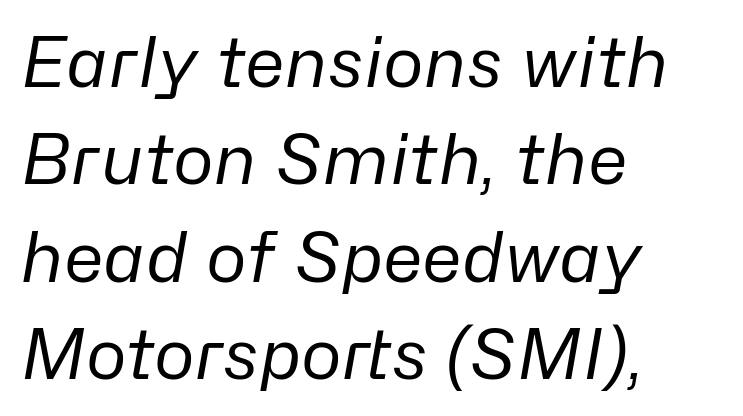
The image shows 69 px regular-weight type, italic (leaning right); set left-aligned, normal line spacing (1.41x), normal letter spacing, not underlined; low stroke contrast and a medium x-height.
